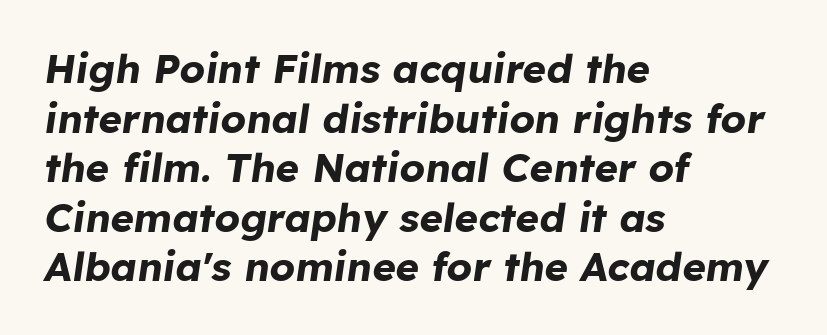
Q: Is the text bold? A: Yes.
Q: Is the text italic (slanted)? A: Yes, it leans right by about 8 degrees.
Q: Is the text underlined? A: No.
Q: How is the paragraph aligned? A: Left-aligned.
Q: Is the spacing between letters normal or unusually wide? A: Normal.
Q: Width (condensed, normal, or wide)? A: Normal.
Q: Stroke contrast? A: Low.
Q: x-height? A: Medium.
Q: Monospaced? A: No.
